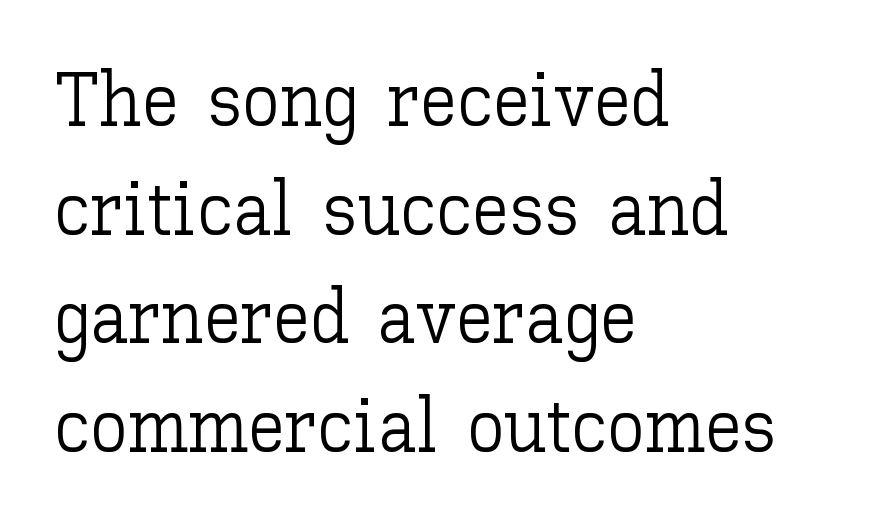
The image shows 75 px light type, upright; set left-aligned, normal line spacing (1.45x), normal letter spacing, not underlined; low stroke contrast and a medium x-height.
